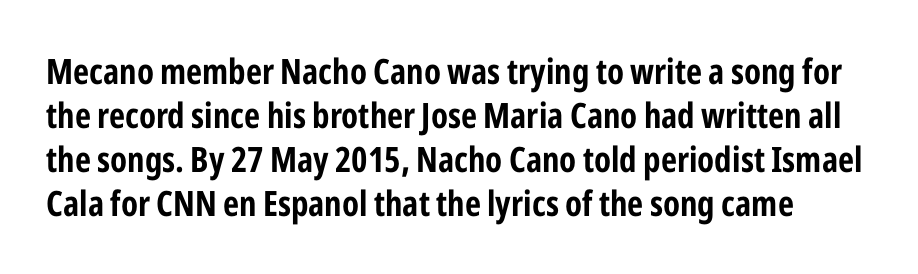
Does the weight exceed regular? Yes, all the way to bold. Nobody drew a line under any word here. Words appear dense and cohesive because spacing is normal. The passage shown stacks its lines at a standard gap. This sample uses an upright cut, with every glyph sitting square on the baseline.
